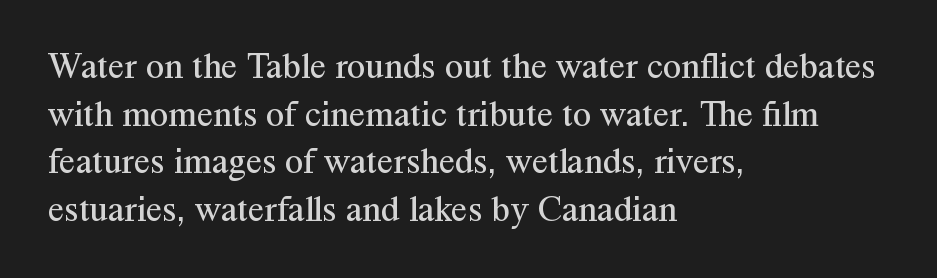
Q: Is the text bold? A: No.
Q: Is the text italic (slanted)? A: No, it is upright.
Q: Is the typeface a serif or a sans-serif typeface? A: Serif.
Q: Is the text underlined? A: No.
Q: How is the paragraph aligned? A: Left-aligned.
Q: Is the spacing between letters normal or unusually wide? A: Normal.
Q: Is the spacing between lines tight, normal or loose? A: Normal.
Q: Width (condensed, normal, or wide)? A: Normal.
Q: Stroke contrast? A: Medium.
Q: x-height? A: Medium.
Q: Monospaced? A: No.
